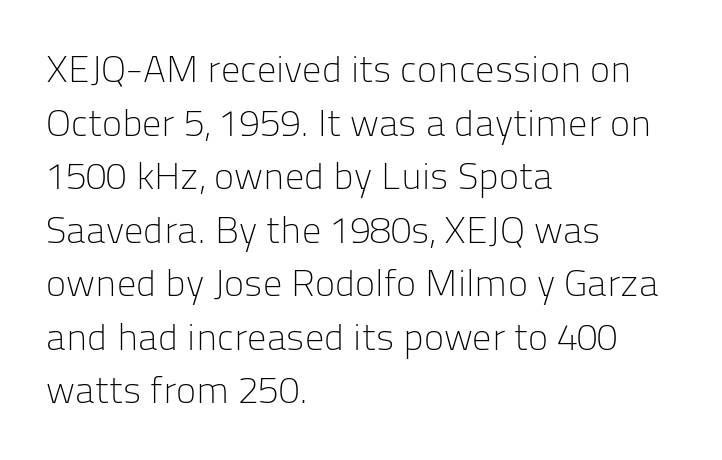
Students, note that the glyphs here touch the page at normal intervals. The rendering anchors every line to the left-hand side. Horizontal bands of white between lines are of average thickness. Style check: upright. The strokes are not fattened; the text isn't bold. You can tell from the bare stems that sans-serif type was used.
